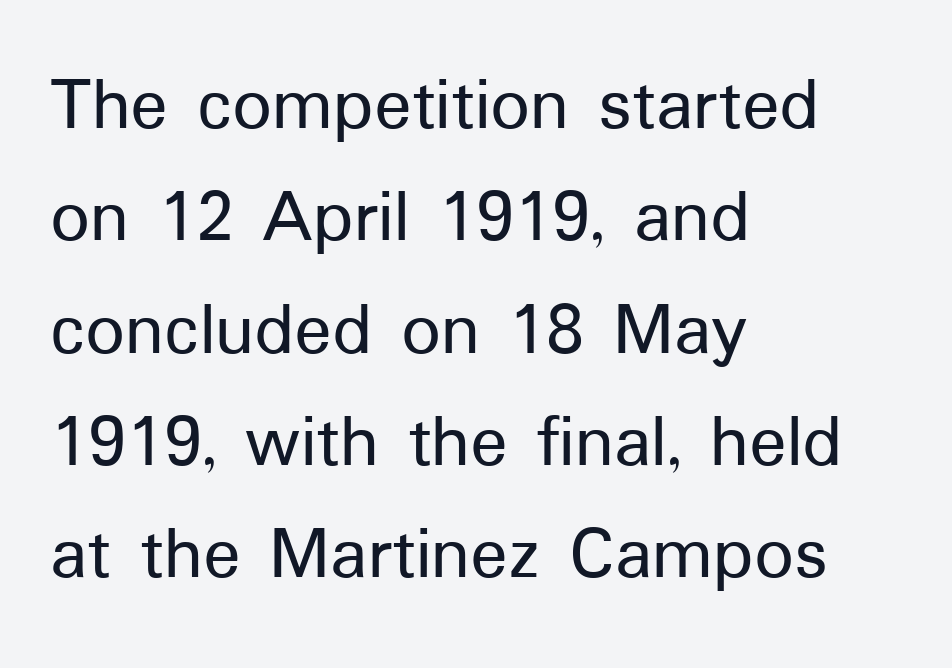
{"serif": "no", "italic": "no", "width": "normal", "stroke_contrast": "low", "x_height": "medium", "monospaced": "no", "underline": "no", "align": "left", "line_spacing": "normal", "line_spacing_ratio": 1.44, "letter_spacing": "normal", "letter_spacing_em": 0.0, "glyph_px": 78}
